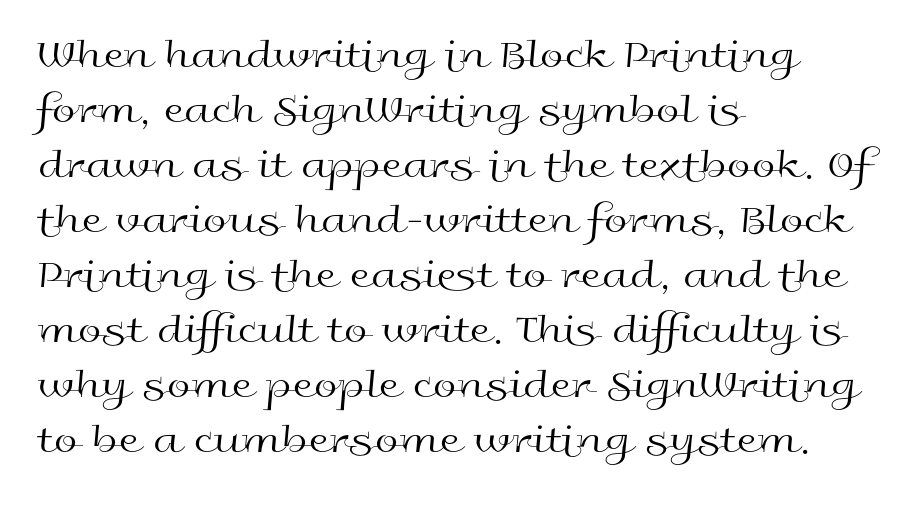
Q: Is the text bold? A: No.
Q: Is the text italic (slanted)? A: No, it is upright.
Q: Is the typeface a serif or a sans-serif typeface? A: Sans-serif.
Q: Is the text underlined? A: No.
Q: How is the paragraph aligned? A: Left-aligned.
Q: Is the spacing between letters normal or unusually wide? A: Normal.
Q: Is the spacing between lines tight, normal or loose? A: Normal.
Q: Width (condensed, normal, or wide)? A: Wide.
Q: x-height? A: Medium.
Q: Monospaced? A: No.
